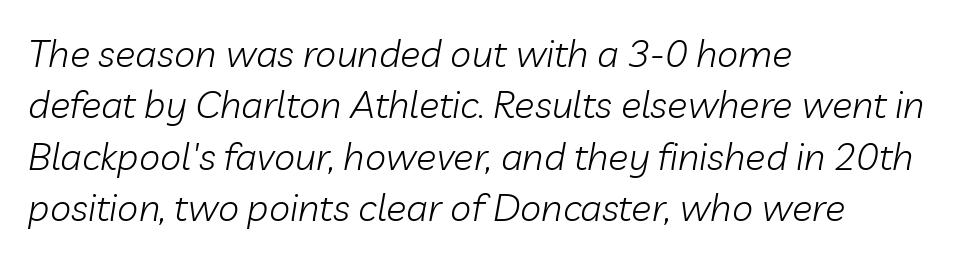
The leading is moderate, giving the passage an even texture. The paragraph has a hard left edge and a soft right edge. The passage shown leans; its letterforms are oblique. Underline: absent. A typesetter would call this proportional, since set widths differ per character.
